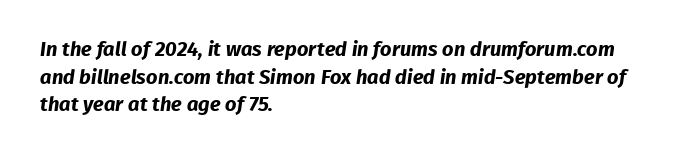
The image shows 20 px bold type; set left-aligned, normal line spacing (1.38x), normal letter spacing, not underlined.
